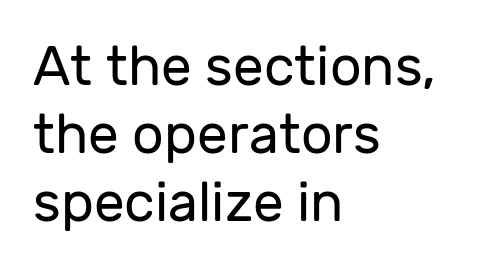
Q: Is the text bold? A: No.
Q: Is the text italic (slanted)? A: No, it is upright.
Q: Is the typeface a serif or a sans-serif typeface? A: Sans-serif.
Q: Is the text underlined? A: No.
Q: How is the paragraph aligned? A: Left-aligned.
Q: Is the spacing between letters normal or unusually wide? A: Normal.
Q: Width (condensed, normal, or wide)? A: Normal.
Q: Stroke contrast? A: Low.
Q: x-height? A: Medium.
Q: Monospaced? A: No.
